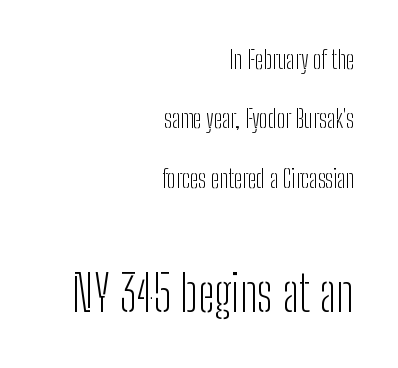
Q: Is the text bold? A: No.
Q: Is the text italic (slanted)? A: No, it is upright.
Q: Is the typeface a serif or a sans-serif typeface? A: Sans-serif.
Q: Is the text underlined? A: No.
Q: How is the paragraph aligned? A: Right-aligned.
Q: Is the spacing between letters normal or unusually wide? A: Normal.
Q: Is the spacing between lines tight, normal or loose? A: Loose.
Q: Which block of text is set in a larger size, the first (top) or the second (bottom)? A: The second (bottom) one.
Q: Width (condensed, normal, or wide)? A: Condensed.
Q: Stroke contrast? A: Low.
Q: x-height? A: Medium.
Q: Monospaced? A: No.
